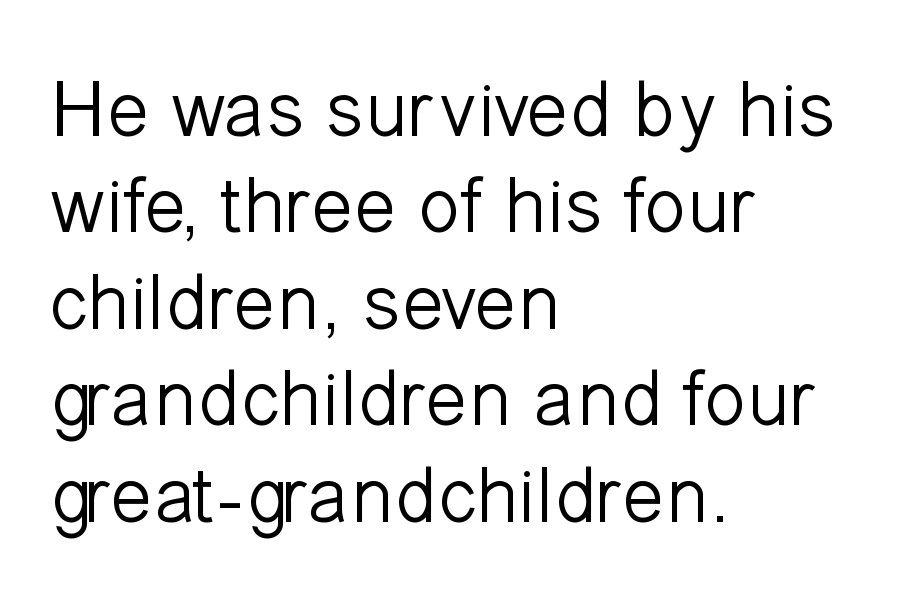
The lettering stays uniformly vertical, giving the passage a roman look. Horizontally, the lines are justified to the leading edge only. Think standard paragraph weight, or any step lighter than that. In terms of letterform style, serifs are entirely absent. This sample has the flowing, uneven cadence of proportional lettering. Nobody touched the tracking dial on this one.
